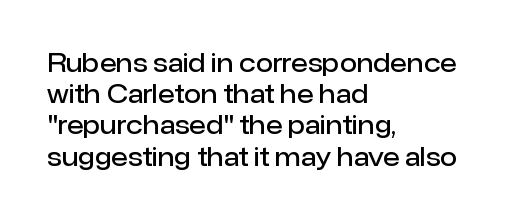
{"italic": "no", "bold": "semi", "underline": "no", "align": "left", "line_spacing": "normal", "line_spacing_ratio": 1.25, "letter_spacing": "normal", "letter_spacing_em": 0.0, "glyph_px": 25}
